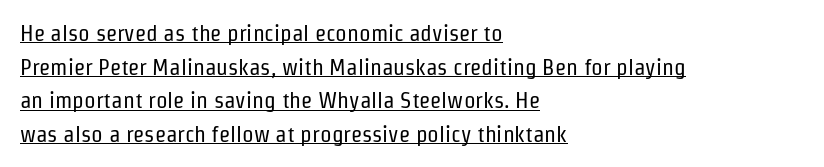
The image shows 23 px text type, upright; set left-aligned, normal line spacing (1.46x), normal letter spacing, underlined.
